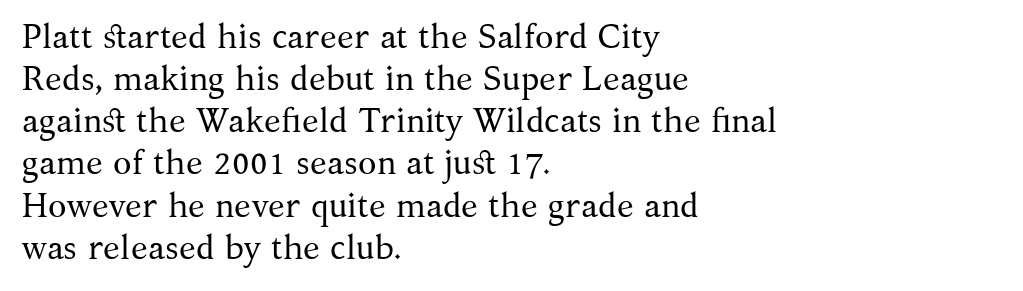
The image shows 34 px regular-weight serif type, upright; set left-aligned, line spacing 1.24x, normal letter spacing, not underlined; medium stroke contrast and a medium x-height.
